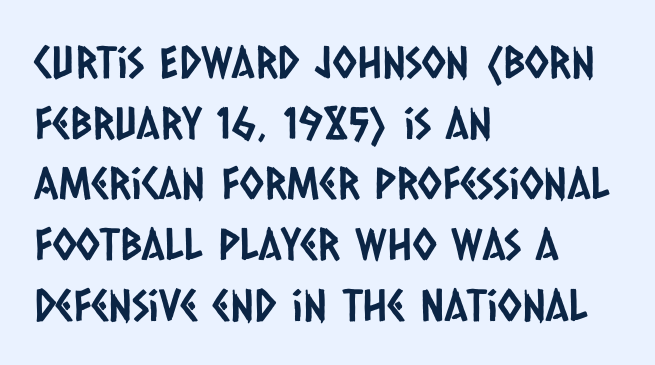
Q: Is the typeface a serif or a sans-serif typeface? A: Sans-serif.
Q: Is the text underlined? A: No.
Q: How is the paragraph aligned? A: Left-aligned.
Q: Is the spacing between letters normal or unusually wide? A: Normal.
Q: Is the spacing between lines tight, normal or loose? A: Normal.
Q: Width (condensed, normal, or wide)? A: Condensed.
Q: Stroke contrast? A: Low.
Q: x-height? A: Large.
Q: Monospaced? A: No.
